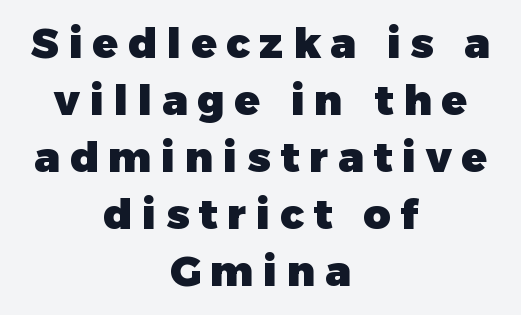
The type is letterspaced generously, with wide tracking. The font is running at its bold setting. The foot of each line stays bare and open. Where is the straight margin? There isn't one; the lines are centered.
